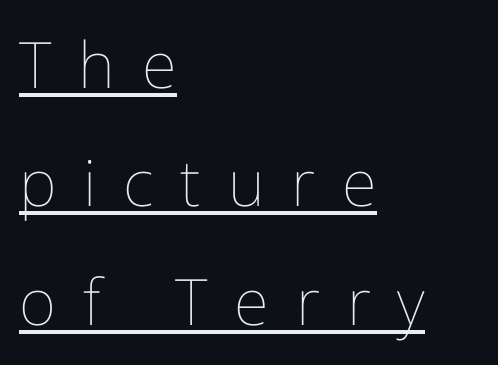
Q: Is the text bold? A: No.
Q: Is the text italic (slanted)? A: No, it is upright.
Q: Is the text underlined? A: Yes.
Q: How is the paragraph aligned? A: Left-aligned.
Q: Is the spacing between letters normal or unusually wide? A: Unusually wide.
Q: Width (condensed, normal, or wide)? A: Normal.
Q: Stroke contrast? A: Low.
Q: x-height? A: Medium.
Q: Monospaced? A: No.
